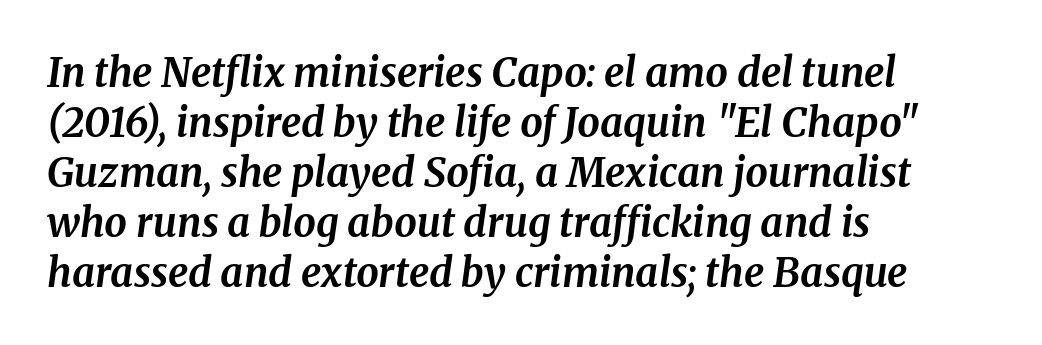
{"serif": "yes", "italic": "yes", "lean": "right", "slant_degrees": 8, "bold": "yes", "weight": "bold", "width": "normal", "stroke_contrast": "medium", "x_height": "medium", "monospaced": "no", "underline": "no", "align": "left", "line_spacing": "normal", "line_spacing_ratio": 1.25, "letter_spacing": "normal", "letter_spacing_em": 0.0, "glyph_px": 40}
